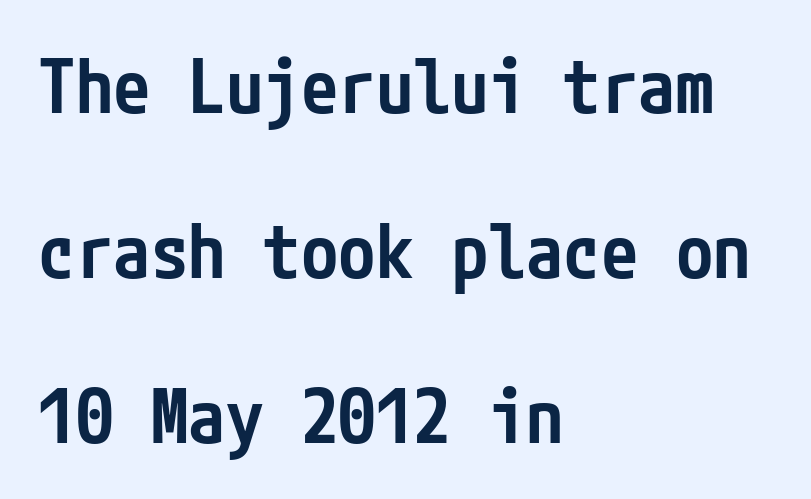
Q: Is the text bold? A: Semi-bold.
Q: Is the text italic (slanted)? A: No, it is upright.
Q: Is the typeface a serif or a sans-serif typeface? A: Sans-serif.
Q: Is the text underlined? A: No.
Q: How is the paragraph aligned? A: Left-aligned.
Q: Is the spacing between letters normal or unusually wide? A: Normal.
Q: Is the spacing between lines tight, normal or loose? A: Loose.
Q: Width (condensed, normal, or wide)? A: Condensed.
Q: Stroke contrast? A: Low.
Q: x-height? A: Medium.
